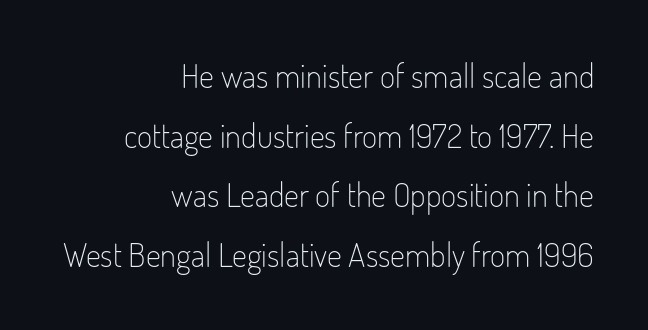
In CSS terms this would be text-align: right. I'd call this a sans setting — the letters go barefoot. Inter-character spacing is left at the font's built-in metrics. The font's upright variant was chosen for this text.
